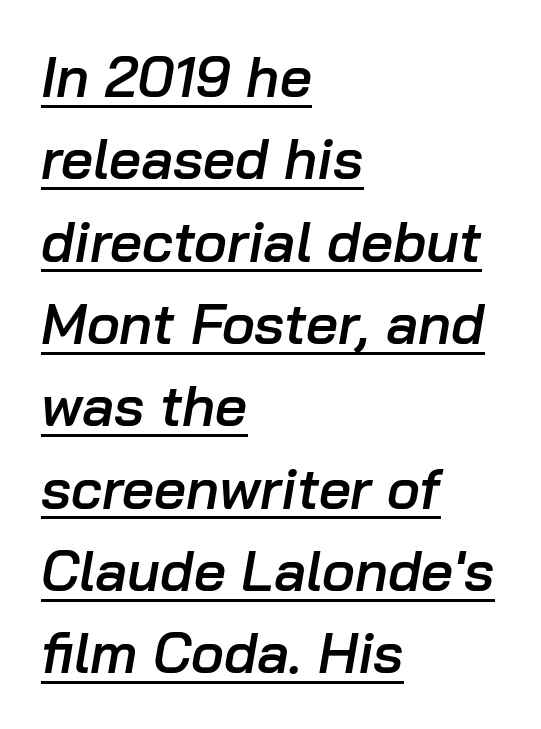
The image shows 56 px semibold type, italic (leaning right); set left-aligned, normal line spacing (1.47x), normal letter spacing, underlined; low stroke contrast and a medium x-height.
